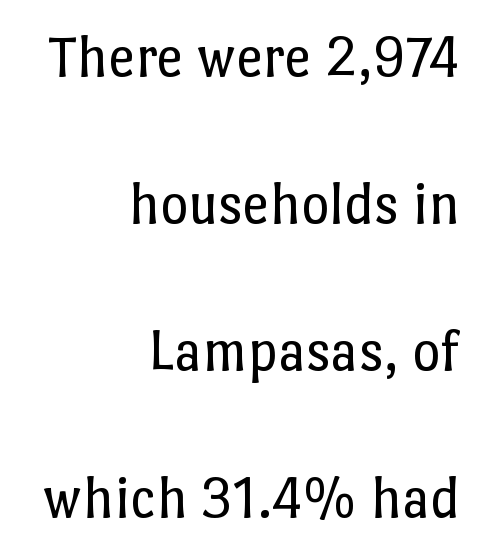
Looks like regular typesetting: each glyph gets only the width it needs. Is this a heavy cut? Hardly; it is regular or lighter. Glyph-to-glyph distance matches everyday printed text. This sample is right-justified, so line beginnings fall wherever the words allow. This is roman type, the default non-slanted kind. What's the leading like? Stretched, with rows far apart.
